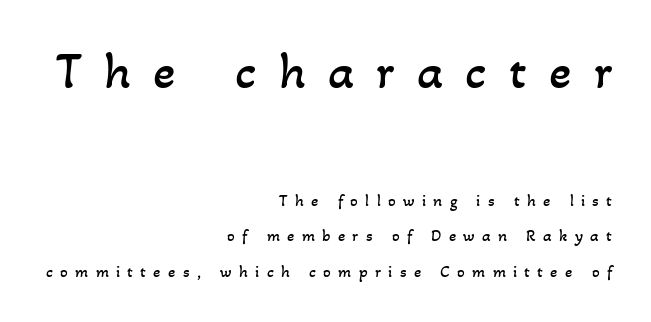
The letters advance in unequal steps, a hallmark of proportional type. Weight class: somewhere from thin through regular. The emphasis by scale lands on block number one, above. The zone under the glyphs is completely vacant. Glyph-to-glyph distance is far greater than everyday printed text.
